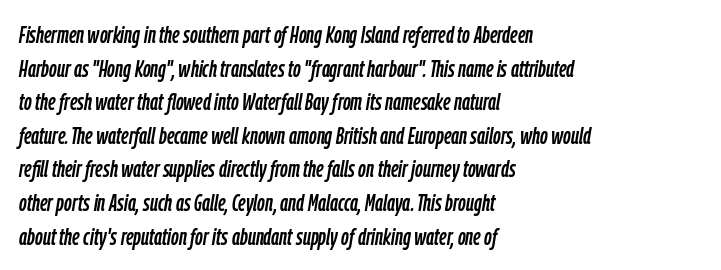
Q: Is the text italic (slanted)? A: Yes, it leans right by about 9 degrees.
Q: Is the text underlined? A: No.
Q: How is the paragraph aligned? A: Left-aligned.
Q: Is the spacing between letters normal or unusually wide? A: Normal.
Q: Is the spacing between lines tight, normal or loose? A: Normal.
